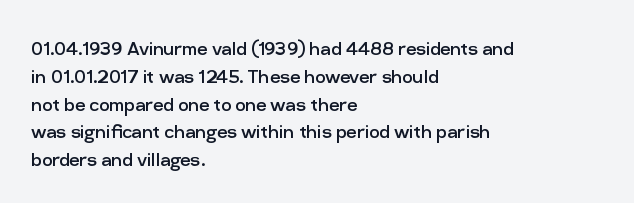
{"italic": "no", "bold": "no", "underline": "no", "align": "left", "line_spacing_ratio": 1.21, "letter_spacing": "normal", "letter_spacing_em": 0.0, "glyph_px": 23}
